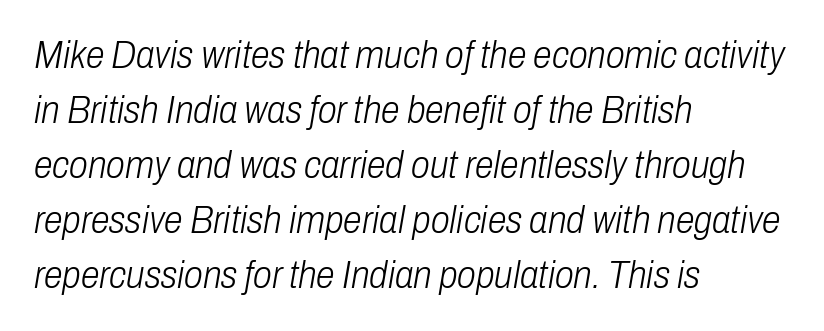
This block has exactly the height ordinary leading produces. This is not heavy type; no bold has been used. Horizontally, the lines are justified to the leading edge only. Compared with ordinary roman type, these characters are visibly tilted.
